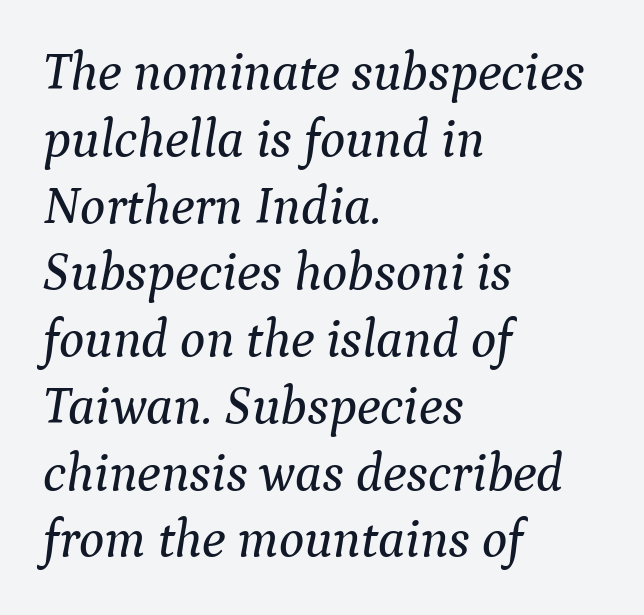
Q: Is the text italic (slanted)? A: Yes, it leans right by about 9 degrees.
Q: Is the typeface a serif or a sans-serif typeface? A: Serif.
Q: Is the text underlined? A: No.
Q: How is the paragraph aligned? A: Left-aligned.
Q: Is the spacing between letters normal or unusually wide? A: Normal.
Q: Is the spacing between lines tight, normal or loose? A: Normal.
Q: Width (condensed, normal, or wide)? A: Normal.
Q: Stroke contrast? A: Medium.
Q: x-height? A: Medium.
Q: Monospaced? A: No.
